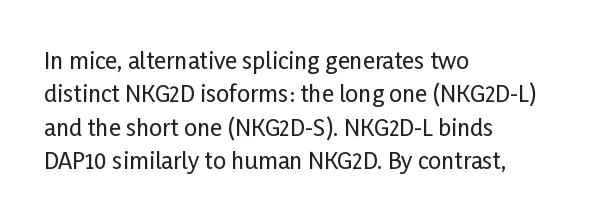
Q: Is the text italic (slanted)? A: No, it is upright.
Q: Is the text underlined? A: No.
Q: How is the paragraph aligned? A: Left-aligned.
Q: Is the spacing between letters normal or unusually wide? A: Normal.
Q: Is the spacing between lines tight, normal or loose? A: Normal.
